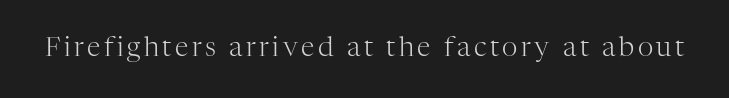
The space directly below the letters is spotless. The letters look calm and open, with moderate or lighter stems. Notice how the stems are strictly vertical — no italics here.
